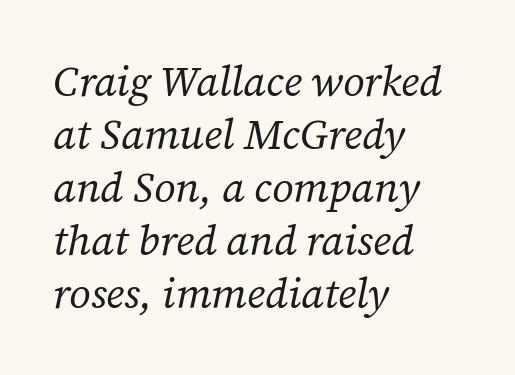
Q: Is the text bold? A: No.
Q: Is the text italic (slanted)? A: Yes, it leans right by about 12 degrees.
Q: Is the typeface a serif or a sans-serif typeface? A: Serif.
Q: Is the text underlined? A: No.
Q: How is the paragraph aligned? A: Left-aligned.
Q: Is the spacing between letters normal or unusually wide? A: Normal.
Q: Is the spacing between lines tight, normal or loose? A: Normal.
Q: Width (condensed, normal, or wide)? A: Normal.
Q: Stroke contrast? A: Low.
Q: x-height? A: Medium.
Q: Monospaced? A: No.
